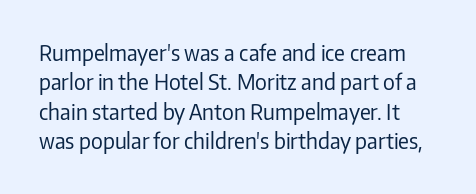
Designer's note — italics off, roman on. Lines of text with bare space underneath. The lines sit at an ordinary, default distance from one another. The tracking reads as untouched default to a designer's eye.
